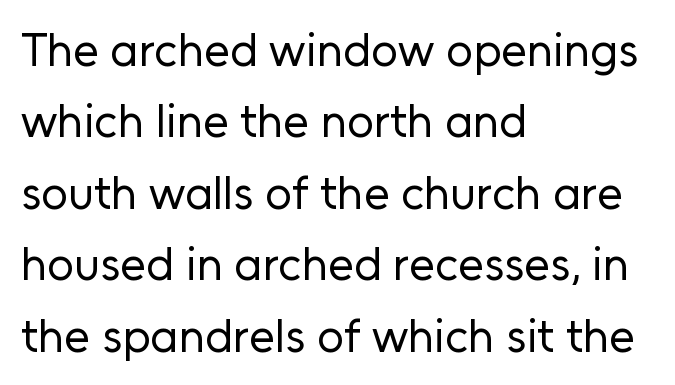
Spacing verdict: proportional, widths tailored to each character. Notice how the passage keeps a crisp vertical edge on the left only. Honestly, the row spacing looks completely unremarkable. Lines of text with bare space underneath. Nothing unusual about the tracking: characters are spaced as the font intends.
